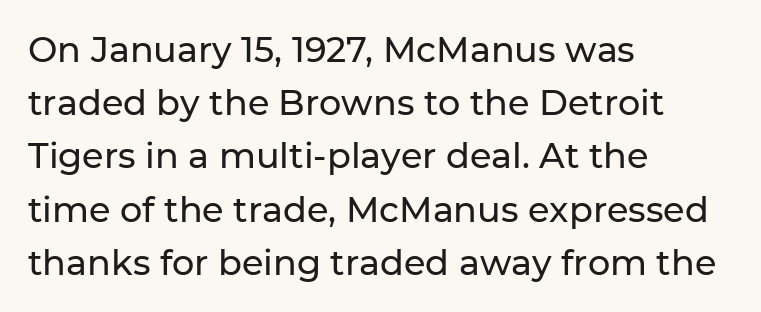
The image shows 35 px sans-serif type, upright; set left-aligned, normal line spacing (1.52x), normal letter spacing, not underlined; low stroke contrast and a medium x-height.
